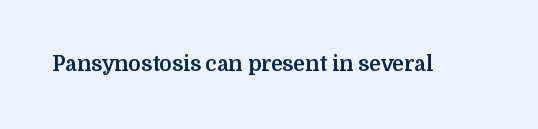
{"italic": "no", "bold": "yes", "underline": "no", "letter_spacing": "normal", "letter_spacing_em": 0.0, "glyph_px": 21}
